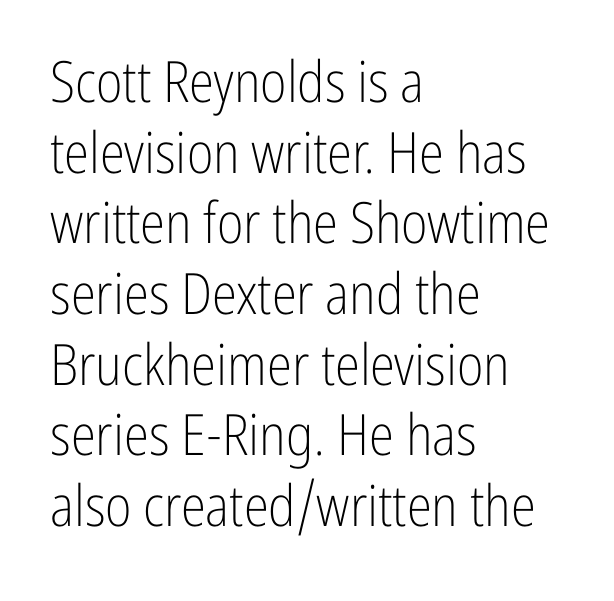
{"serif": "no", "italic": "no", "bold": "no", "weight": "light", "width": "condensed", "stroke_contrast": "low", "x_height": "medium", "monospaced": "no", "underline": "no", "align": "left", "line_spacing_ratio": 1.24, "letter_spacing": "normal", "letter_spacing_em": 0.0, "glyph_px": 57}
